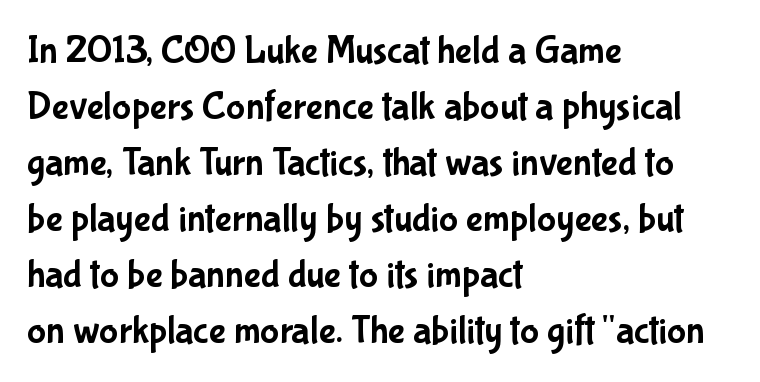
Vertically, the passage feels balanced, rows spaced as you'd expect. Do the characters align in a grid? No, the font is proportional. Tall strokes in this sample are plumb rather than angled. The letters sit at their default tracking, neither squeezed nor spread. The text block is weighted toward the left margin, trailing off unevenly rightward. Stroke terminals: plain, sans-serif.
